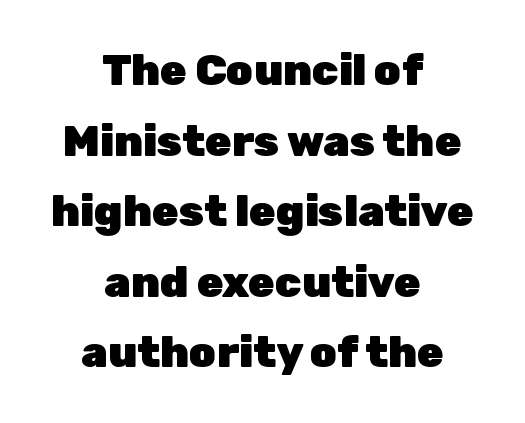
A centered setting, common on invitations and titles, is used for this passage. The foot of each line stays bare and open. Varying glyph widths throughout — classic text-font behaviour. The passage shown has conventional tracking throughout.
